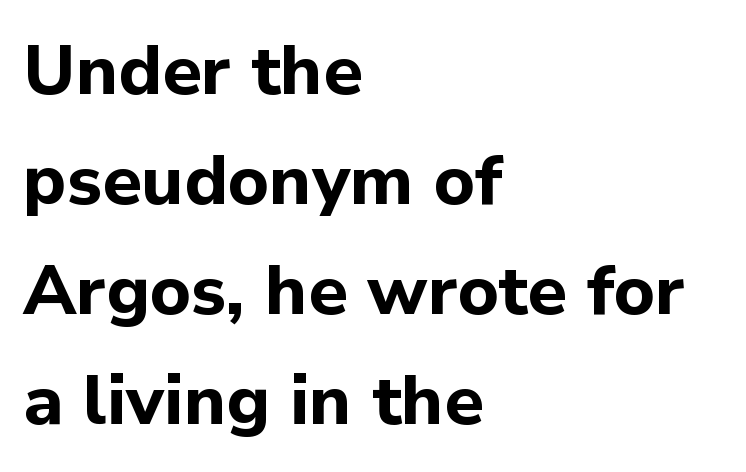
Short note: letters normally spaced. The letters carry no serifs — their stems end cleanly without finishing strokes. Does the lettering tilt? It doesn't — this is upright. Looks like regular typesetting: each glyph gets only the width it needs. The rendering uses a moderate line-height, typical for paragraphs. Typesetter's note: full bold, strokes at maximum text heaviness.
